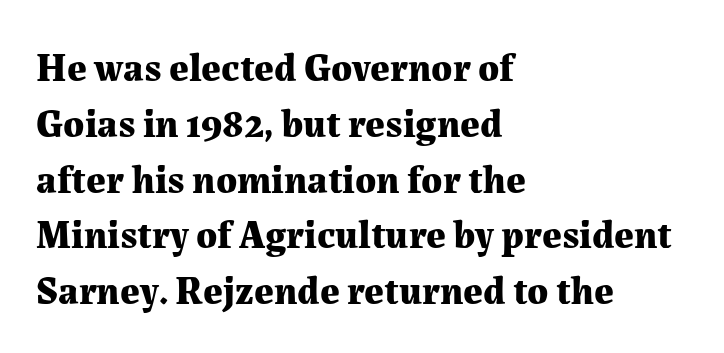
{"serif": "yes", "italic": "no", "bold": "yes", "weight": "bold", "width": "normal", "stroke_contrast": "medium", "x_height": "medium", "monospaced": "no", "underline": "no", "align": "left", "line_spacing": "normal", "line_spacing_ratio": 1.43, "letter_spacing": "normal", "letter_spacing_em": 0.0, "glyph_px": 39}
